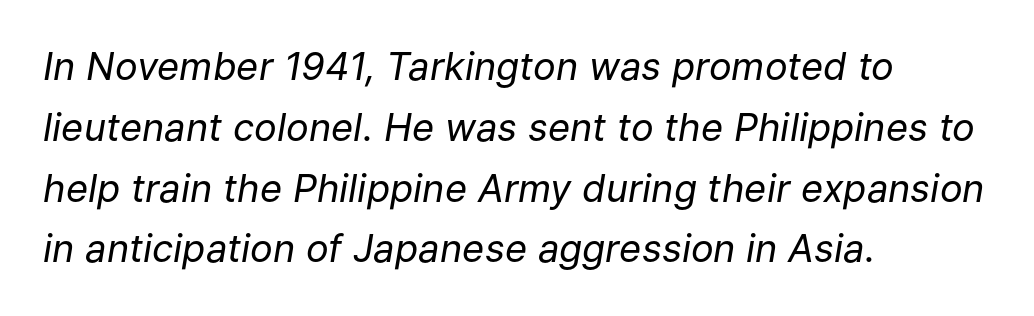
Heft: none added — not bold. Is the letter spacing exaggerated? No — it looks like the ordinary default. Tall strokes in this sample are angled rather than plumb. Vertically, the passage feels balanced, rows spaced as you'd expect. Note the varied advance widths — an 'i' is clearly narrower than an 'm'.
